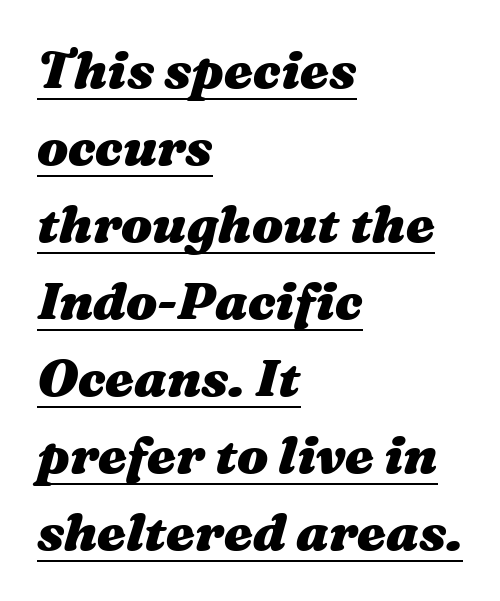
Q: Is the text bold? A: Yes.
Q: Is the text italic (slanted)? A: Yes, it leans right by about 16 degrees.
Q: Is the text underlined? A: Yes.
Q: How is the paragraph aligned? A: Left-aligned.
Q: Is the spacing between letters normal or unusually wide? A: Normal.
Q: Is the spacing between lines tight, normal or loose? A: Normal.
Q: Width (condensed, normal, or wide)? A: Wide.
Q: Stroke contrast? A: Medium.
Q: x-height? A: Medium.
Q: Monospaced? A: No.
